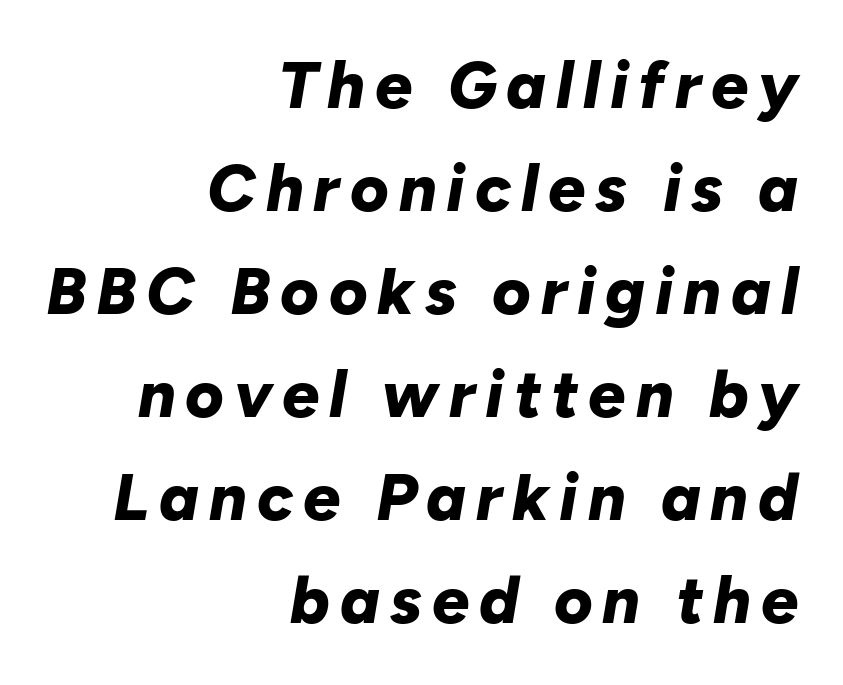
Q: Is the text bold? A: Yes.
Q: Is the text italic (slanted)? A: Yes, it leans right by about 10 degrees.
Q: Is the text underlined? A: No.
Q: How is the paragraph aligned? A: Right-aligned.
Q: Is the spacing between lines tight, normal or loose? A: Normal.
Q: Width (condensed, normal, or wide)? A: Normal.
Q: Stroke contrast? A: Low.
Q: x-height? A: Medium.
Q: Monospaced? A: No.
